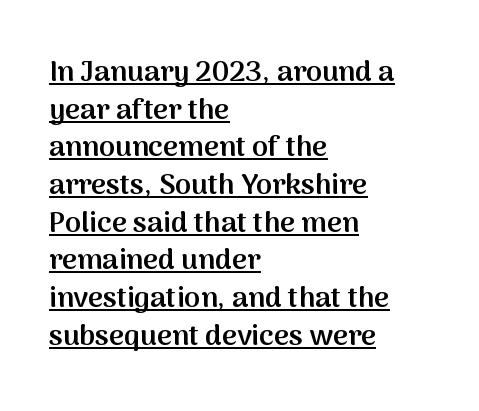
{"serif": "no", "italic": "no", "bold": "semi", "weight": "semibold", "width": "normal", "stroke_contrast": "medium", "x_height": "medium", "monospaced": "no", "underline": "yes", "align": "left", "line_spacing": "normal", "line_spacing_ratio": 1.3, "letter_spacing": "normal", "letter_spacing_em": 0.0, "glyph_px": 29}
